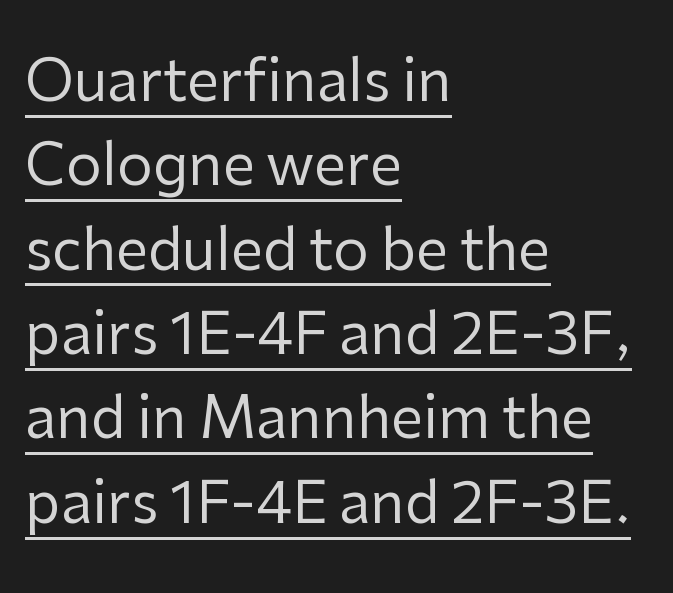
Are there feet on the stems? There aren't — it's a sans. What stands out about the letter spacing? Nothing — it is the standard amount. Leading: standard. Bold? No — there's no thickening of the strokes. Compared with undecorated copy, this sample adds a rule below the words. If you drew a line through each stem, it would be perfectly vertical.
